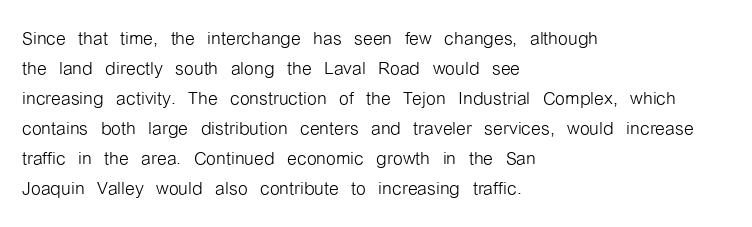
{"italic": "no", "bold": "no", "underline": "no", "align": "left", "line_spacing_ratio": 1.2, "letter_spacing": "normal", "letter_spacing_em": 0.0, "glyph_px": 25}
